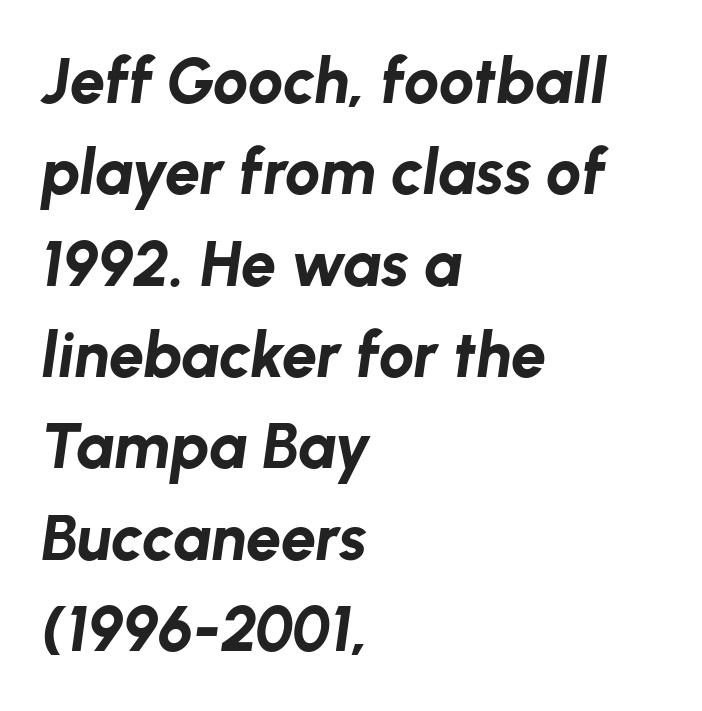
The string is rendered with underlining switched off. The horizontal fit of the characters is conventional and even. Layout note: lines flush left. This sample has the flowing, uneven cadence of proportional lettering. The line-height multiplier appears to be the usual default.
